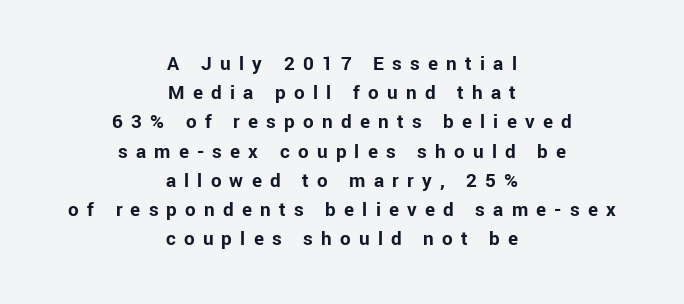
The image shows 21 px bold type, upright; set centered, normal line spacing (1.39x), unusually wide letter spacing (+0.39 em), not underlined.
